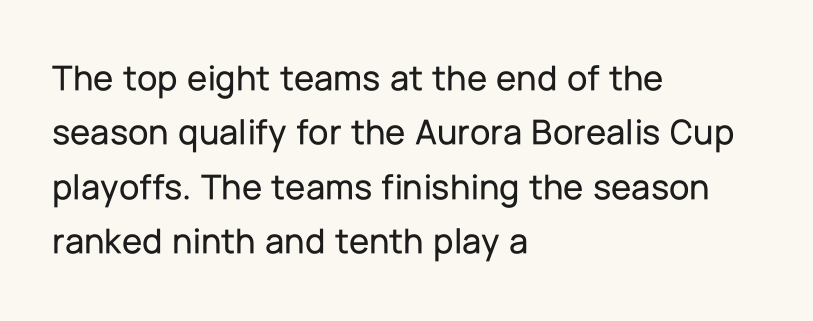
A roman cut, with each character standing at attention. Interline gaps are of average width in this sample. What kind of face is this? One without serifs — a sans. These lines are rendered in a variable-pitch font. Rule under the text: the space is simply empty.
